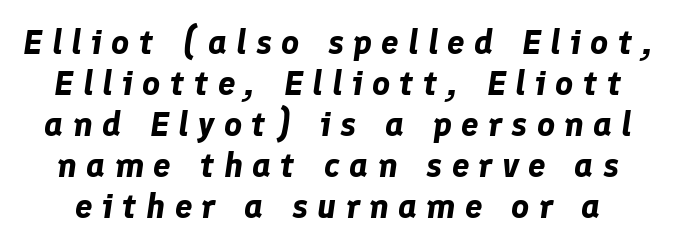
The rendering applies a slant to the glyphs. Proportional: the letters do not fall into vertical columns. Students, note that the glyphs here are deliberately spaced far apart. The strip under each line holds only bare page. As a designer I'd log this as weight 700, bold.
